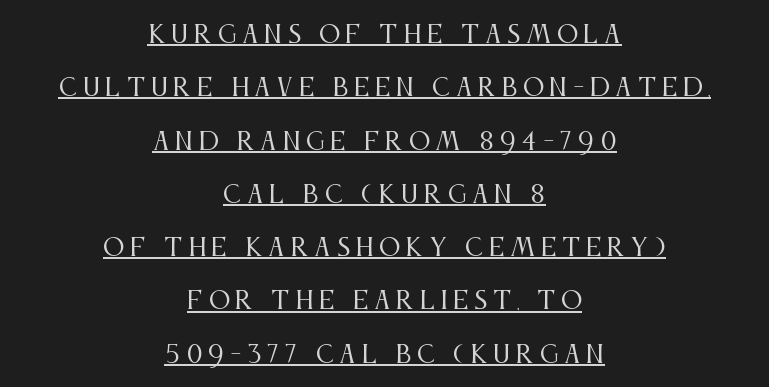
{"italic": "no", "bold": "no", "underline": "yes", "align": "center", "line_spacing": "loose", "line_spacing_ratio": 2.22, "letter_spacing": "wide", "letter_spacing_em": 0.23, "glyph_px": 24}
